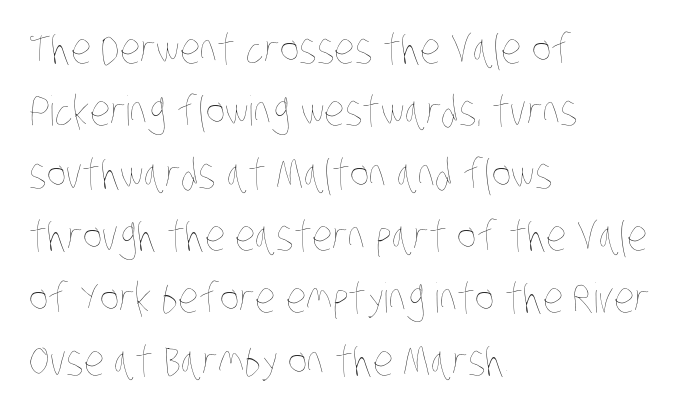
Q: Is the text bold? A: No.
Q: Is the text underlined? A: No.
Q: How is the paragraph aligned? A: Left-aligned.
Q: Is the spacing between letters normal or unusually wide? A: Normal.
Q: Is the spacing between lines tight, normal or loose? A: Normal.
Q: Width (condensed, normal, or wide)? A: Condensed.
Q: Stroke contrast? A: Low.
Q: x-height? A: Large.
Q: Monospaced? A: No.
